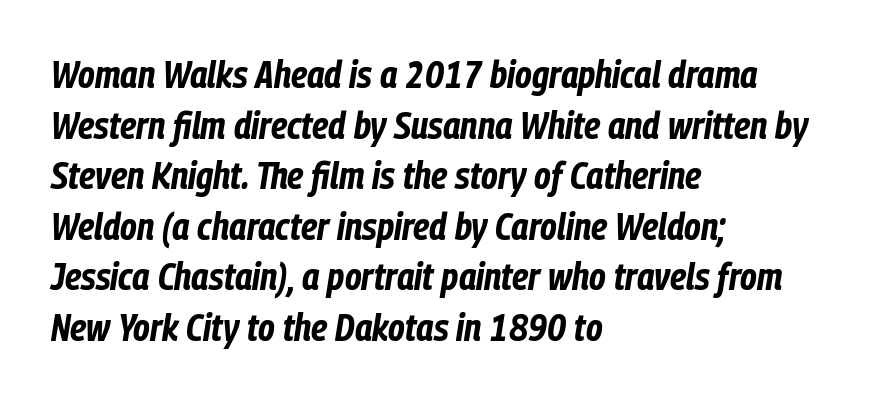
The lines are quadded left. Inter-character spacing is left at the font's built-in metrics. Every letter is thick-stroked: bold, no question. A typesetter would call this proportional, since set widths differ per character.
